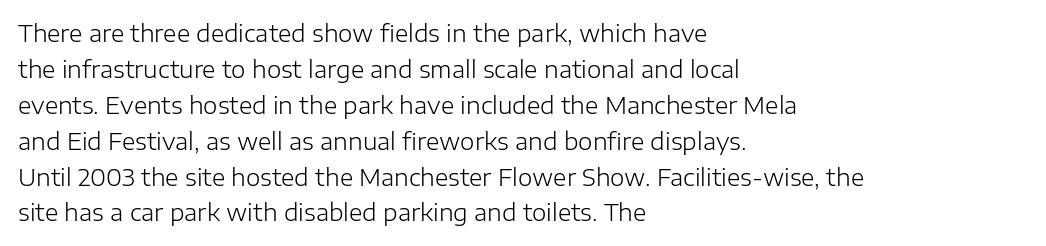
{"italic": "no", "bold": "no", "underline": "no", "align": "left", "line_spacing": "normal", "line_spacing_ratio": 1.56, "letter_spacing": "normal", "letter_spacing_em": 0.0, "glyph_px": 23}
